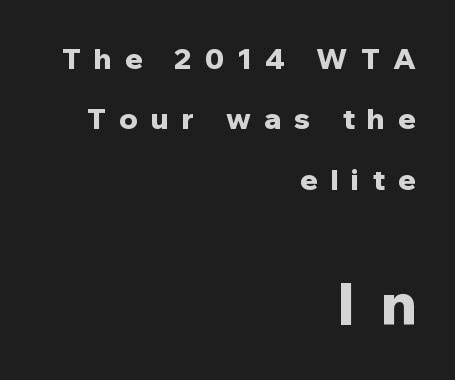
{"serif": "no", "italic": "no", "bold": "yes", "weight": "bold", "width": "normal", "stroke_contrast": "low", "x_height": "medium", "monospaced": "no", "underline": "no", "align": "right", "line_spacing": "loose", "line_spacing_ratio": 2.08, "letter_spacing": "wide", "letter_spacing_em": 0.45, "larger_block": "second", "size_ratio": 2.0, "glyph_px": 58}
